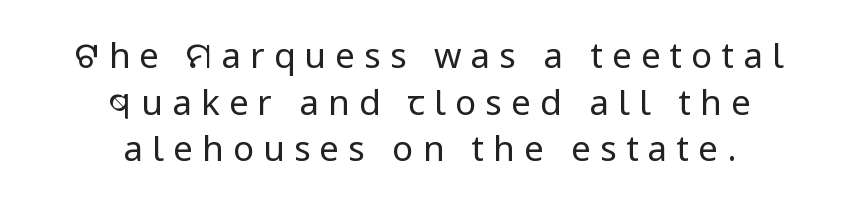
{"serif": "no", "italic": "no", "bold": "no", "weight": "regular", "width": "normal", "stroke_contrast": "low", "x_height": "medium", "monospaced": "no", "underline": "no", "align": "center", "line_spacing": "normal", "line_spacing_ratio": 1.33, "letter_spacing": "wide", "letter_spacing_em": 0.26, "glyph_px": 35}
